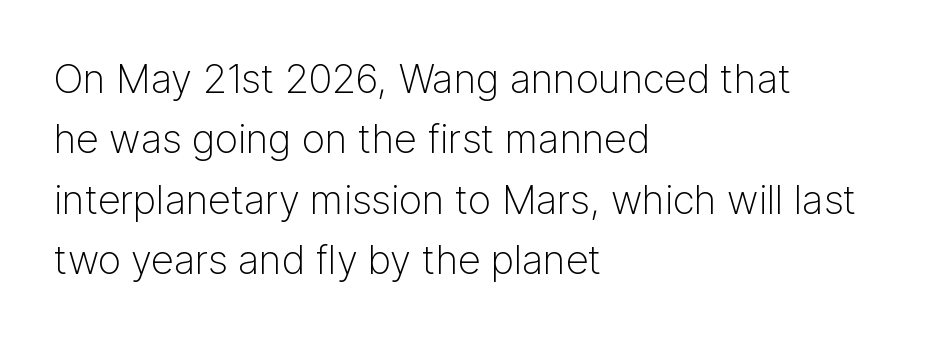
Q: Is the text bold? A: No.
Q: Is the text italic (slanted)? A: No, it is upright.
Q: Is the typeface a serif or a sans-serif typeface? A: Sans-serif.
Q: Is the text underlined? A: No.
Q: How is the paragraph aligned? A: Left-aligned.
Q: Is the spacing between letters normal or unusually wide? A: Normal.
Q: Is the spacing between lines tight, normal or loose? A: Normal.
Q: Width (condensed, normal, or wide)? A: Normal.
Q: Stroke contrast? A: Low.
Q: x-height? A: Medium.
Q: Monospaced? A: No.
